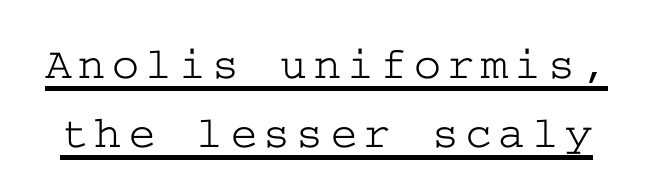
Q: Is the text italic (slanted)? A: No, it is upright.
Q: Is the typeface a serif or a sans-serif typeface? A: Serif.
Q: Is the text underlined? A: Yes.
Q: Is the spacing between lines tight, normal or loose? A: Normal.
Q: Width (condensed, normal, or wide)? A: Wide.
Q: Stroke contrast? A: Low.
Q: x-height? A: Medium.
